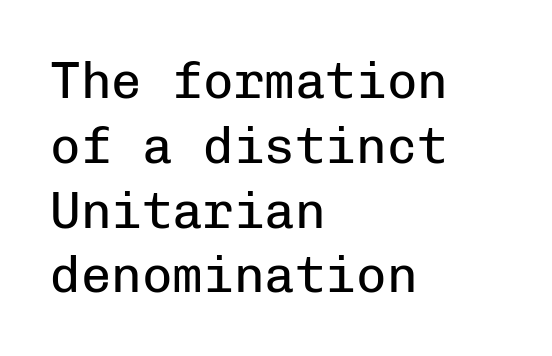
Grotesque or geometric, the face here clearly has no serifs. Beneath every word, the page is bare. Do the characters align in a grid? Yes, the font is monospaced. Each word holds together tightly as a unit, with standard inter-letter gaps. One-word summary of the alignment: left. A normal amount of white space separates one row of letters from the next.
